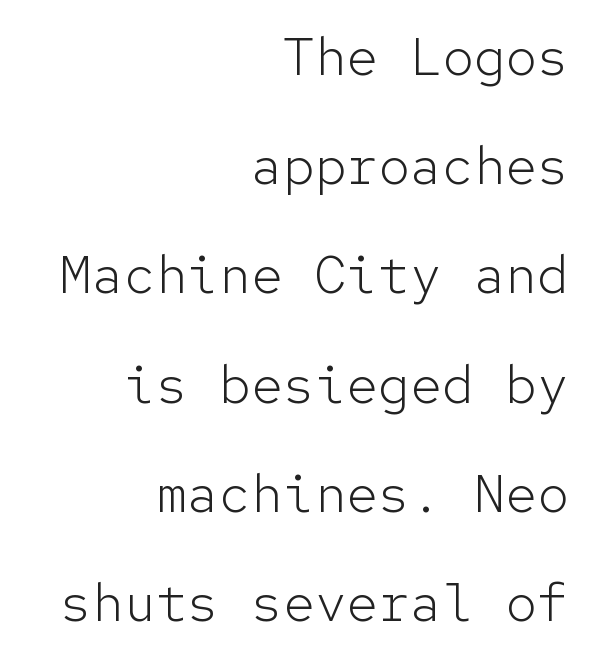
Words float on clear page, feet unadorned. The face looks like a standard text weight, possibly lighter. This rendering employs a face without finishing strokes, i.e., a sans-serif. This sample has the even, mechanical cadence of fixed-width lettering. Unlike italic type, these characters show no tilt at all.
